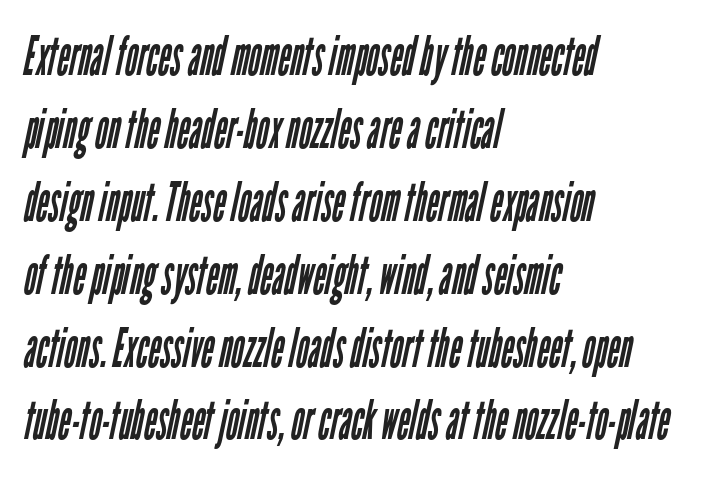
Rule under the text: the space is simply empty. The line-height multiplier appears to be the usual default. Alignment: flush left. You can tell from the bare stems that sans-serif type was used.
